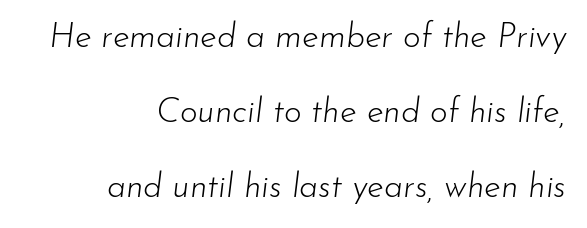
The image shows 34 px light type, italic (leaning right); set right-aligned, loose line spacing (2.21x), normal letter spacing, not underlined; low stroke contrast and a small x-height.
